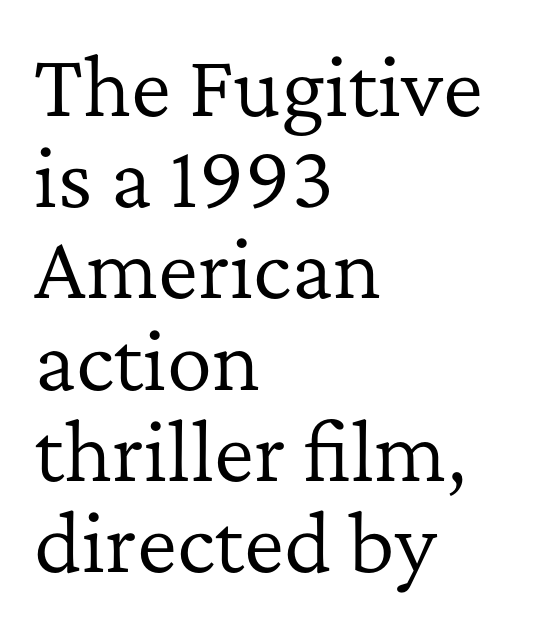
The letterforms sit shoulder to shoulder at normal distance. The letters stand upright; this is a roman face. You could not count columns in this text — the font is proportionally spaced. A bare baseline throughout the passage. No letter is thick-stroked: the sample isn't bold. Which margin do the lines hug? The left one — the right edge is uneven.
